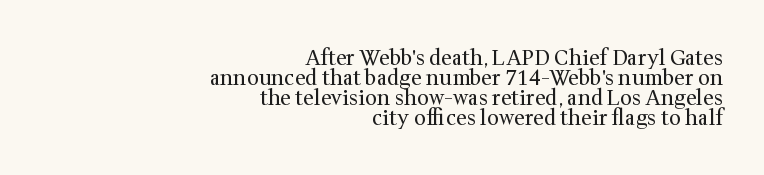
{"italic": "no", "bold": "no", "underline": "no", "align": "right", "line_spacing": "tight", "line_spacing_ratio": 0.96, "letter_spacing": "normal", "letter_spacing_em": 0.0, "glyph_px": 21}
